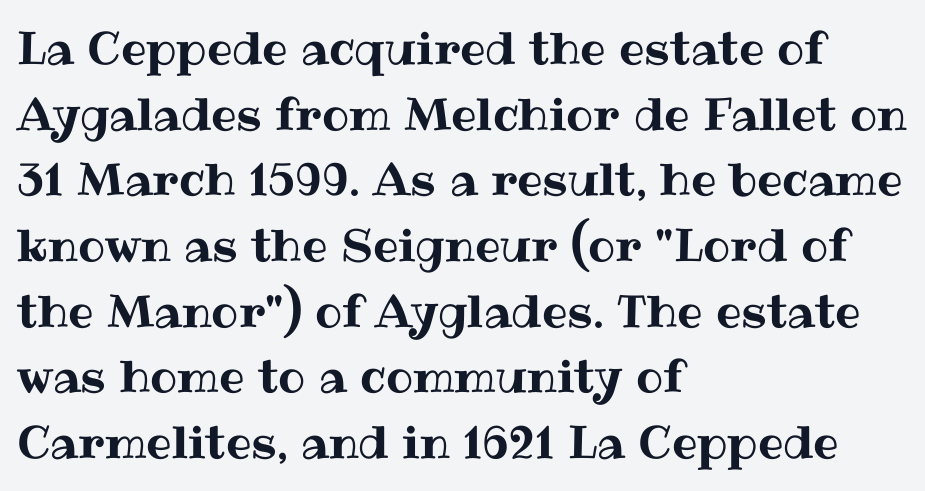
The string is rendered with underlining switched off. Every stem runs plumb, perpendicular to the baseline. Short and long lines alike share a common starting point at left. The tracking reads as untouched default to a designer's eye. Vertical spacing — default. You could not count columns in this text — the font is proportionally spaced.
